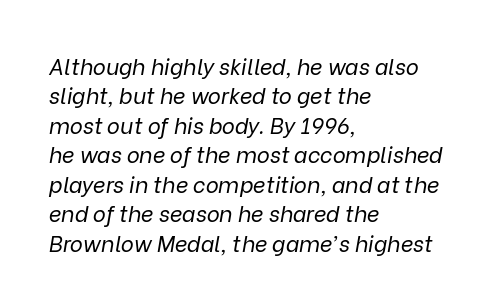
The image shows 22 px text type, italic (leaning right); set left-aligned, normal line spacing (1.34x), normal letter spacing, not underlined.
